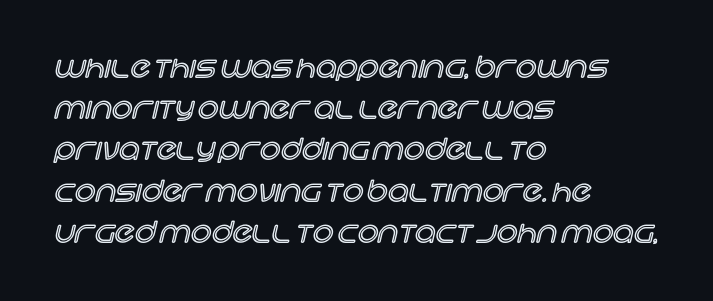
The specimen omits any rule beneath the text block's lines. Interline gaps are of average width in this sample. Visually the block forms a straight wall on the left and a jagged coastline on the right. Each word holds together tightly as a unit, with standard inter-letter gaps. A typesetter would call this proportional, since set widths differ per character.
